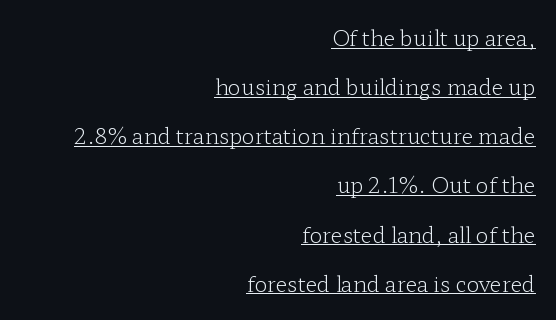
Q: Is the text bold? A: No.
Q: Is the text italic (slanted)? A: No, it is upright.
Q: Is the text underlined? A: Yes.
Q: How is the paragraph aligned? A: Right-aligned.
Q: Is the spacing between letters normal or unusually wide? A: Normal.
Q: Is the spacing between lines tight, normal or loose? A: Loose.
